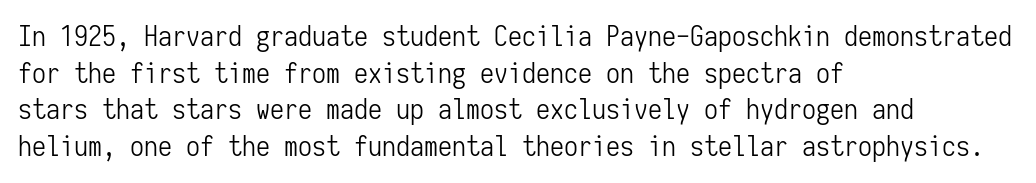
{"serif": "no", "italic": "no", "bold": "no", "weight": "light", "width": "condensed", "stroke_contrast": "low", "x_height": "medium", "monospaced": "yes", "underline": "no", "align": "left", "line_spacing": "normal", "line_spacing_ratio": 1.31, "letter_spacing": "normal", "letter_spacing_em": 0.0, "glyph_px": 28}
